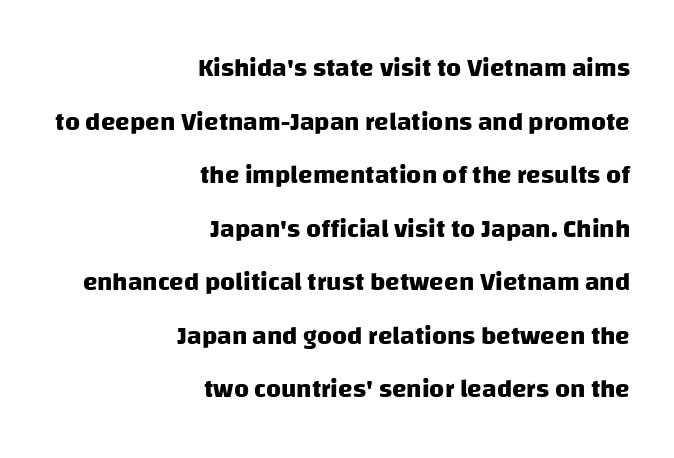
The image shows 26 px bold type; set right-aligned, loose line spacing (2.06x), normal letter spacing, not underlined.
